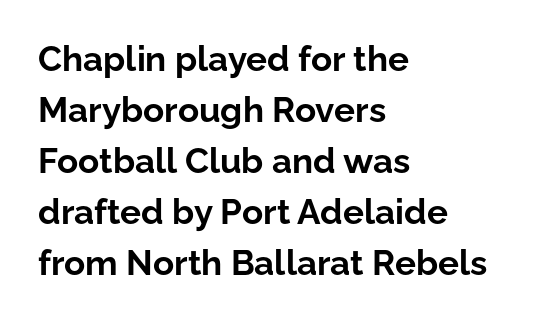
The image shows 35 px bold sans-serif type, upright; set left-aligned, normal line spacing (1.46x), normal letter spacing, not underlined; low stroke contrast and a medium x-height.
